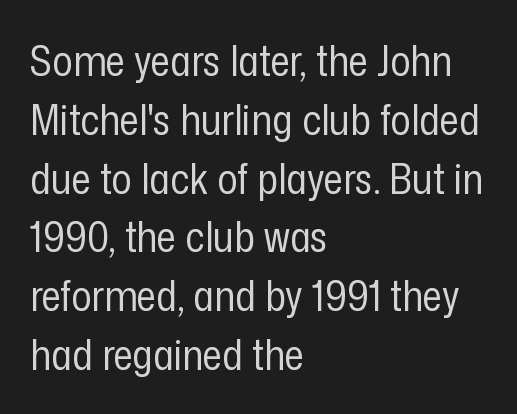
Q: Is the text bold? A: No.
Q: Is the text italic (slanted)? A: No, it is upright.
Q: Is the typeface a serif or a sans-serif typeface? A: Sans-serif.
Q: Is the text underlined? A: No.
Q: How is the paragraph aligned? A: Left-aligned.
Q: Is the spacing between letters normal or unusually wide? A: Normal.
Q: Is the spacing between lines tight, normal or loose? A: Normal.
Q: Width (condensed, normal, or wide)? A: Condensed.
Q: Stroke contrast? A: Low.
Q: x-height? A: Medium.
Q: Monospaced? A: No.
